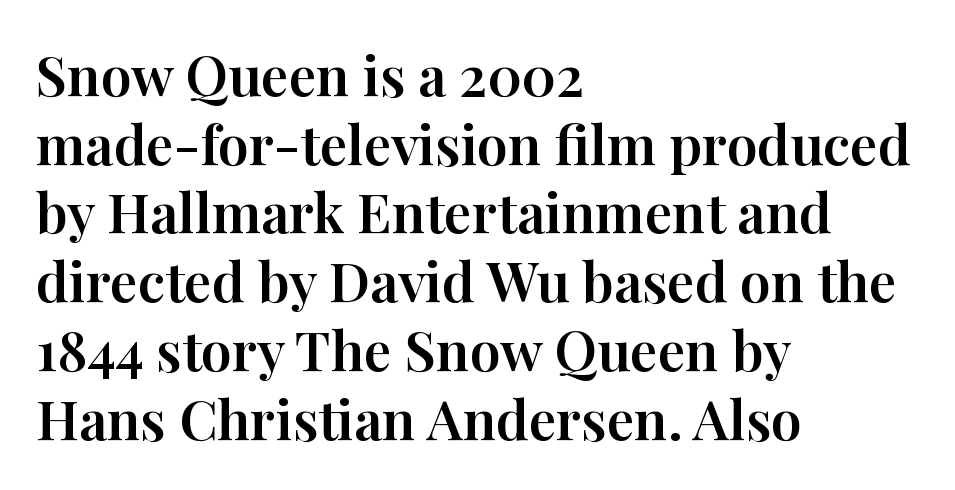
This sample uses plain, unmodified letter spacing. The rag falls on the right side of this text block. These lines were composed using upright roman letters. The rendering uses natural spacing where letterforms have individual widths.
